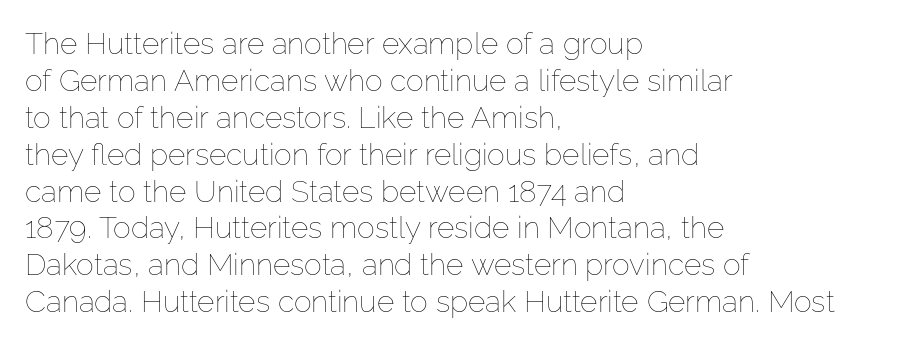
The image shows 30 px thin type, upright; set left-aligned, line spacing 1.23x, normal letter spacing, not underlined; low stroke contrast and a medium x-height.
